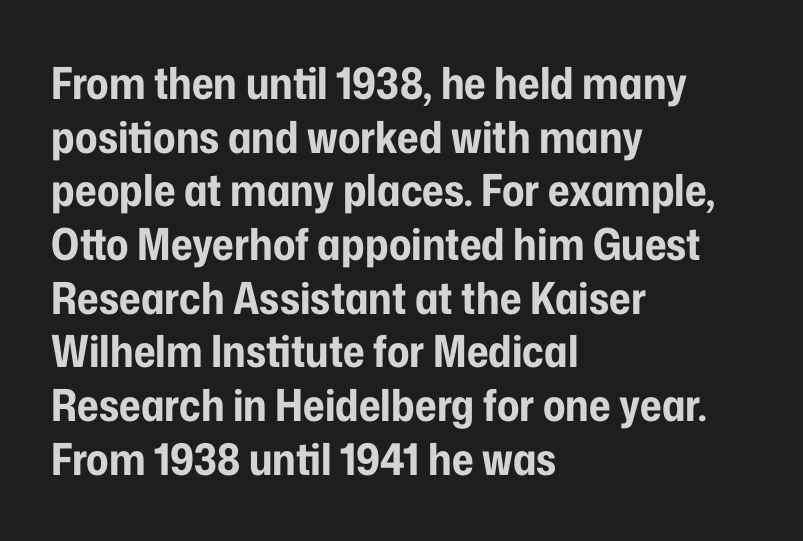
{"serif": "no", "italic": "no", "bold": "yes", "weight": "bold", "width": "condensed", "stroke_contrast": "low", "x_height": "medium", "monospaced": "no", "underline": "no", "align": "left", "line_spacing_ratio": 1.22, "letter_spacing": "normal", "letter_spacing_em": 0.0, "glyph_px": 44}
